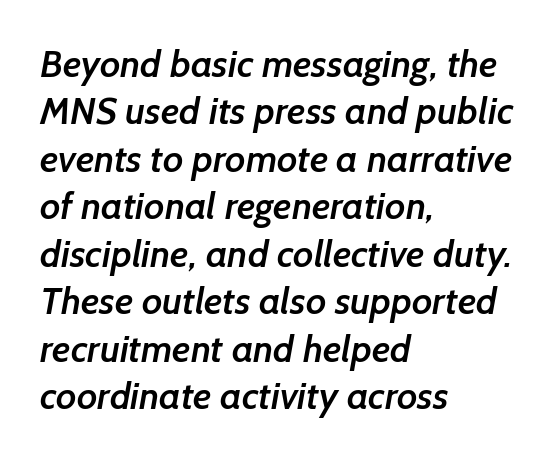
{"serif": "no", "bold": "semi", "weight": "semibold", "width": "normal", "stroke_contrast": "low", "x_height": "medium", "monospaced": "no", "underline": "no", "align": "left", "line_spacing": "normal", "line_spacing_ratio": 1.25, "letter_spacing": "normal", "letter_spacing_em": 0.0, "glyph_px": 38}
